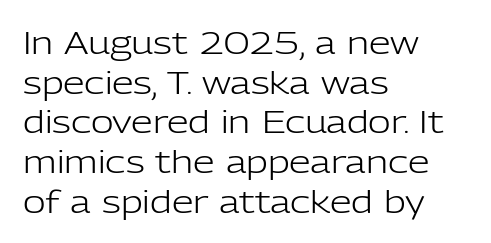
{"serif": "no", "italic": "no", "bold": "no", "weight": "light", "width": "normal", "stroke_contrast": "low", "x_height": "medium", "monospaced": "no", "underline": "no", "align": "left", "line_spacing": "normal", "line_spacing_ratio": 1.28, "letter_spacing": "normal", "letter_spacing_em": 0.0, "glyph_px": 31}
